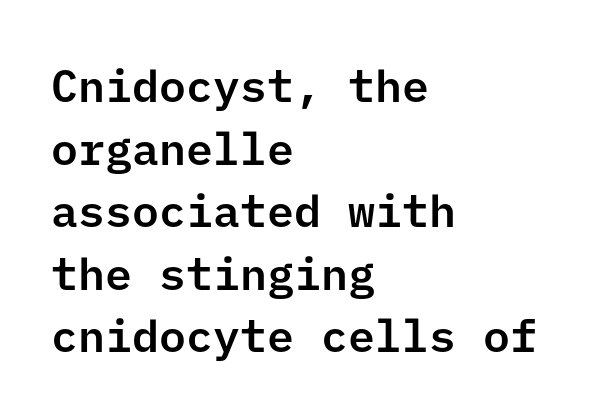
Q: Is the text italic (slanted)? A: No, it is upright.
Q: Is the typeface a serif or a sans-serif typeface? A: Sans-serif.
Q: Is the text underlined? A: No.
Q: How is the paragraph aligned? A: Left-aligned.
Q: Is the spacing between letters normal or unusually wide? A: Normal.
Q: Is the spacing between lines tight, normal or loose? A: Normal.
Q: Width (condensed, normal, or wide)? A: Normal.
Q: Stroke contrast? A: Low.
Q: x-height? A: Medium.
